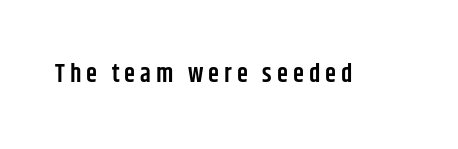
The image shows 25 px text type, upright; set unusually wide letter spacing (+0.2 em), not underlined.
